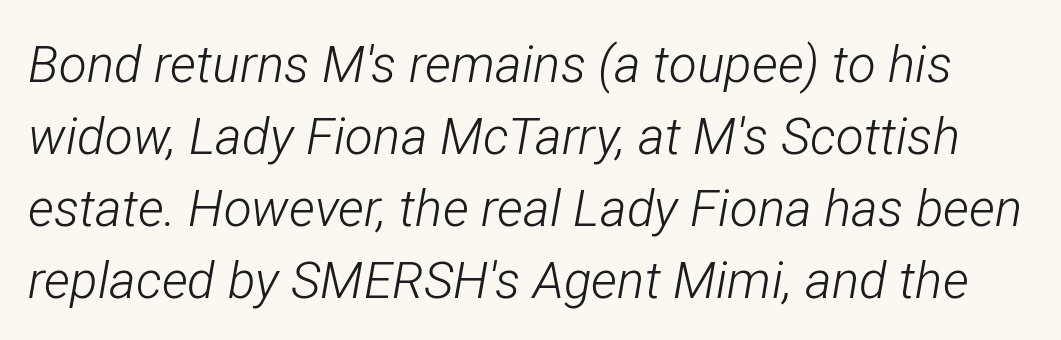
Q: Is the text bold? A: No.
Q: Is the text italic (slanted)? A: Yes, it leans right by about 12 degrees.
Q: Is the text underlined? A: No.
Q: Is the spacing between letters normal or unusually wide? A: Normal.
Q: Is the spacing between lines tight, normal or loose? A: Normal.
Q: Width (condensed, normal, or wide)? A: Condensed.
Q: Stroke contrast? A: Low.
Q: x-height? A: Medium.
Q: Monospaced? A: No.
